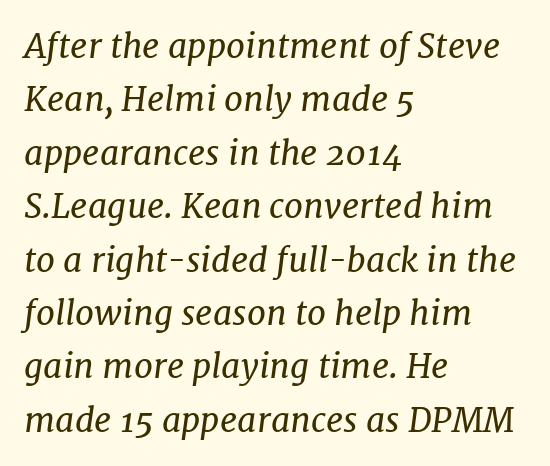
Q: Is the text bold? A: No.
Q: Is the text italic (slanted)? A: Yes, it leans right by about 7 degrees.
Q: Is the typeface a serif or a sans-serif typeface? A: Serif.
Q: Is the text underlined? A: No.
Q: How is the paragraph aligned? A: Left-aligned.
Q: Is the spacing between letters normal or unusually wide? A: Normal.
Q: Is the spacing between lines tight, normal or loose? A: Normal.
Q: Width (condensed, normal, or wide)? A: Normal.
Q: Stroke contrast? A: Low.
Q: x-height? A: Medium.
Q: Monospaced? A: No.
